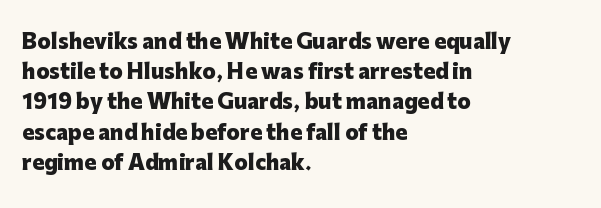
The image shows 20 px bold type, upright; set left-aligned, normal line spacing (1.51x), normal letter spacing, not underlined.
